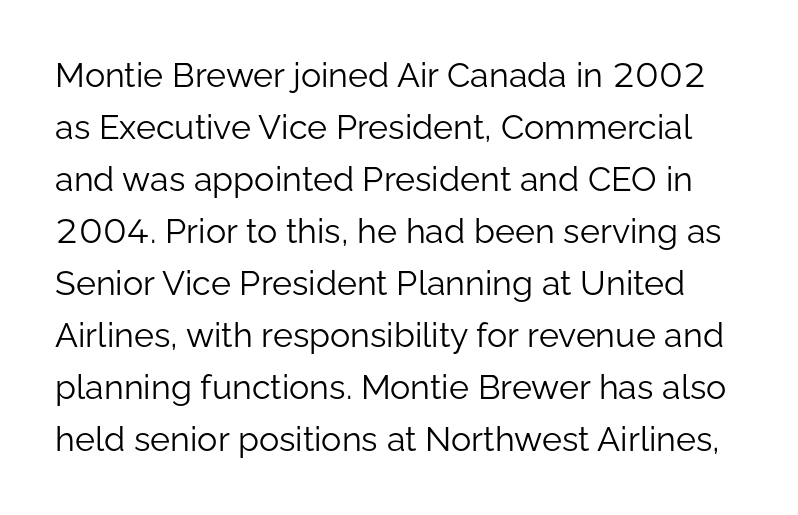
The image shows 34 px light sans-serif type, upright; set normal line spacing (1.53x), normal letter spacing, not underlined; low stroke contrast and a medium x-height.
